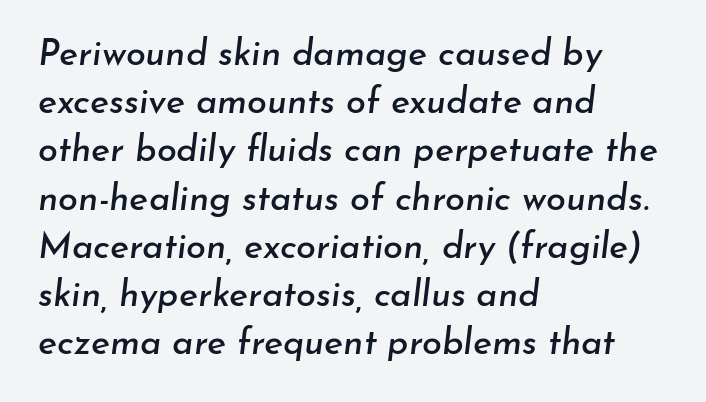
The image shows 36 px text type, italic (leaning right); set left-aligned, normal line spacing (1.34x), normal letter spacing, not underlined; low stroke contrast and a small x-height.
